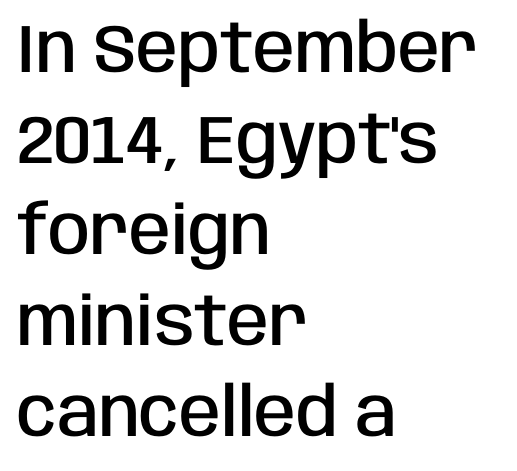
{"serif": "no", "italic": "no", "bold": "semi", "weight": "semibold", "width": "condensed", "stroke_contrast": "low", "x_height": "large", "monospaced": "no", "underline": "no", "align": "left", "line_spacing": "normal", "line_spacing_ratio": 1.34, "letter_spacing": "normal", "letter_spacing_em": 0.0, "glyph_px": 68}
